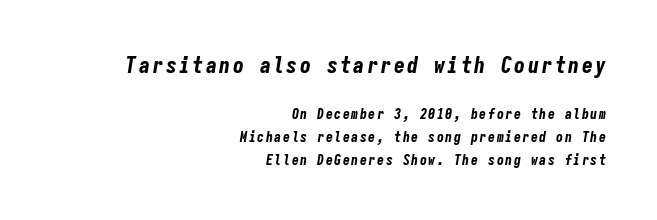
In CSS terms this would be text-align: right. Slant detected: the letters are inclined. The rendering uses a moderate line-height, typical for paragraphs. A student would notice the top passage is typeset larger than what follows.
